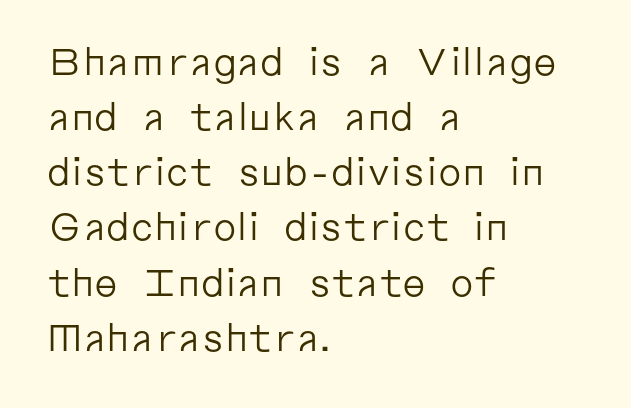
Counters stay open thanks to moderate or lighter strokes. Observe the absence of serifs on each vertical stroke in this sample. Rendered with straight, roman letterforms. The compositor pushed each line to the left boundary.
